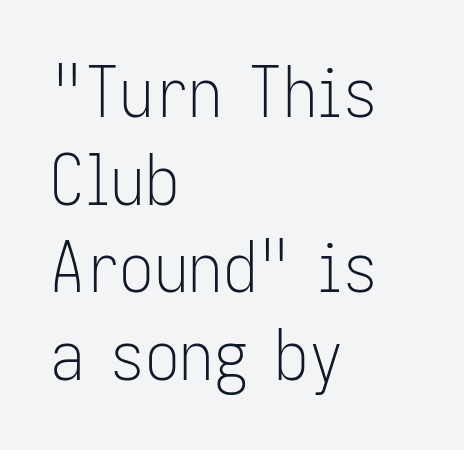
The designer went with a sans here, leaving each stem footless. Each letter keeps its own natural width here, so spacing adapts to shape. The weight tops out at a normal text grade. Is there much room between lines? A standard amount, neither cramped nor airy. A student would call this left alignment; a typographer would say flush left, rag right. Tracking here is standard; glyphs follow each other at the usual distance.
